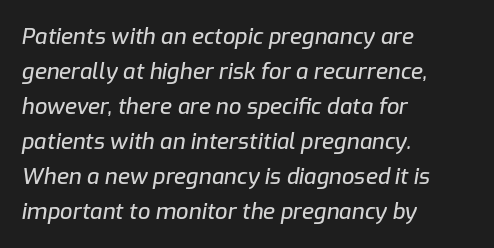
The line-height multiplier appears to be the usual default. Alignment: flush left. Tall strokes in this sample are angled rather than plumb. Here the glyphs are tracked normally, forming tight word shapes. The specimen omits any rule beneath the text block's lines.
